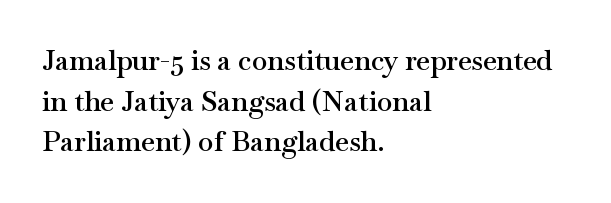
{"serif": "yes", "italic": "no", "bold": "semi", "weight": "semibold", "width": "wide", "stroke_contrast": "medium", "x_height": "small", "monospaced": "no", "underline": "no", "align": "left", "line_spacing": "normal", "line_spacing_ratio": 1.45, "letter_spacing": "normal", "letter_spacing_em": 0.0, "glyph_px": 28}
